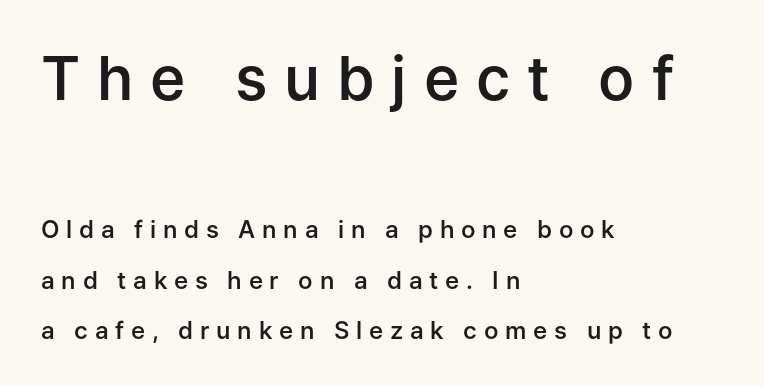
{"serif": "no", "italic": "no", "bold": "semi", "weight": "semibold", "width": "normal", "stroke_contrast": "low", "x_height": "medium", "monospaced": "no", "underline": "no", "align": "left", "line_spacing": "loose", "line_spacing_ratio": 2.09, "letter_spacing": "wide", "letter_spacing_em": 0.28, "larger_block": "first", "size_ratio": 2.5, "glyph_px": 60}
